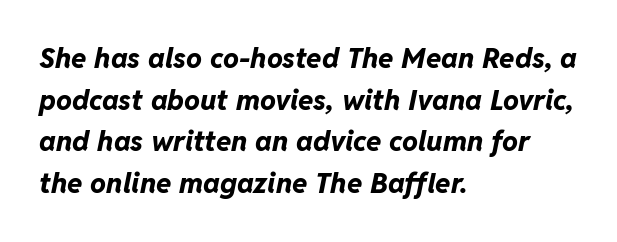
Normally led — the rows are evenly, conventionally spaced. Character widths vary here, with narrow letters taking less room than wide ones. Is the type slanted? Yes — the strokes lean at a clear angle. The passage shown is not underscored anywhere. Pretty heavy lettering here — definitely bold. No extra tracking has been applied to these lines.
